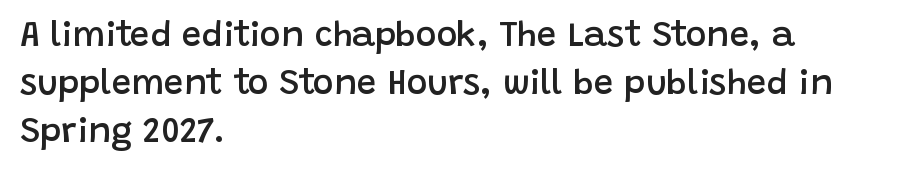
The image shows 35 px semibold sans-serif type, upright; set left-aligned, normal line spacing (1.37x), normal letter spacing, not underlined; low stroke contrast and a large x-height.
